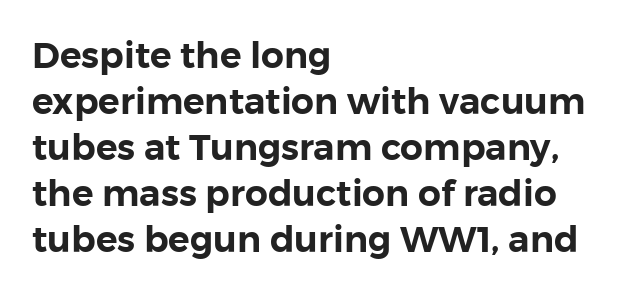
The image shows 36 px sans-serif type, upright; set left-aligned, normal line spacing (1.28x), normal letter spacing, not underlined; low stroke contrast and a medium x-height.
